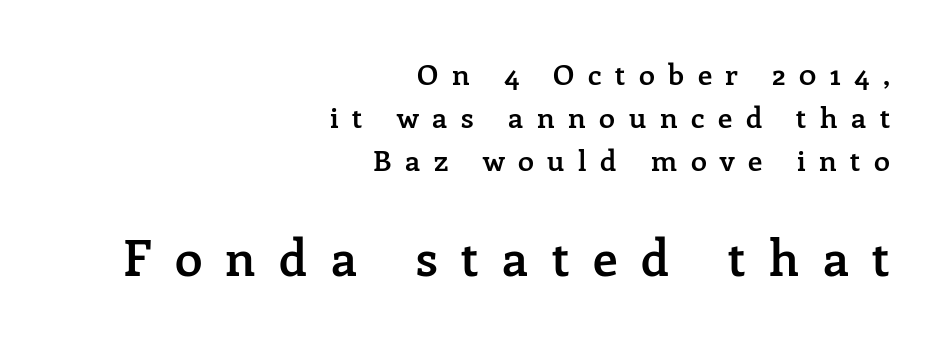
{"serif": "yes", "italic": "no", "bold": "semi", "weight": "semibold", "width": "normal", "stroke_contrast": "low", "x_height": "medium", "monospaced": "no", "underline": "no", "align": "right", "line_spacing": "normal", "line_spacing_ratio": 1.48, "letter_spacing": "wide", "letter_spacing_em": 0.47, "larger_block": "second", "size_ratio": 1.72, "glyph_px": 50}
